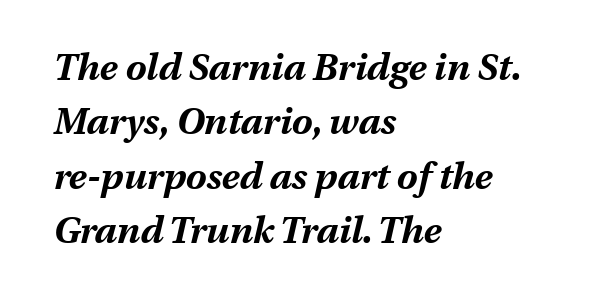
Clear beneath every line of the passage. Character widths vary here, with narrow letters taking less room than wide ones. Line starts are locked; line ends wander. The sample has been set heavy, in full bold.
